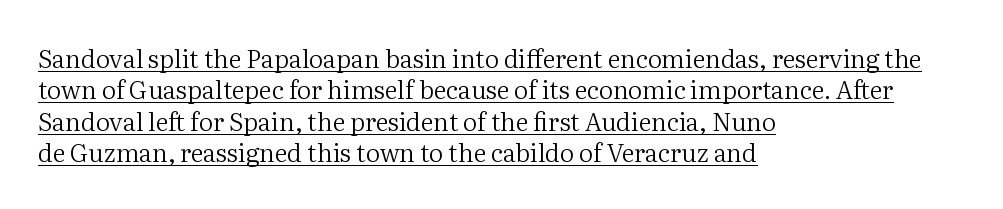
These lines keep a tight, regular rhythm from letter to letter. When letters stand straight like this, we call the style roman or upright. The block of text has a typical density, with ordinary space between rows. Each stroke keeps to a modest, everyday thickness or less. In CSS terms this would be text-align: left. Glance below the letters and you will spot a drawn line.
